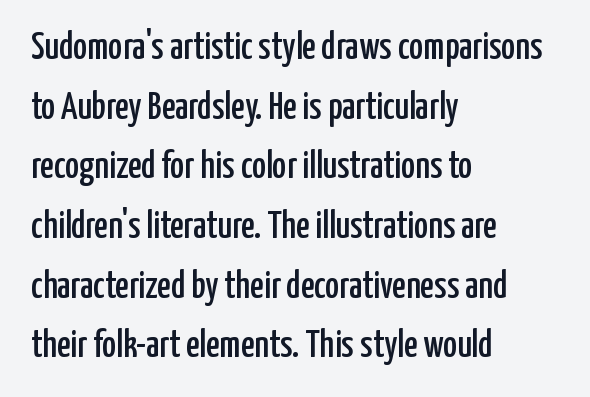
{"serif": "no", "italic": "no", "width": "condensed", "stroke_contrast": "low", "x_height": "medium", "monospaced": "no", "underline": "no", "align": "left", "line_spacing": "normal", "line_spacing_ratio": 1.57, "letter_spacing": "normal", "letter_spacing_em": 0.0, "glyph_px": 38}
